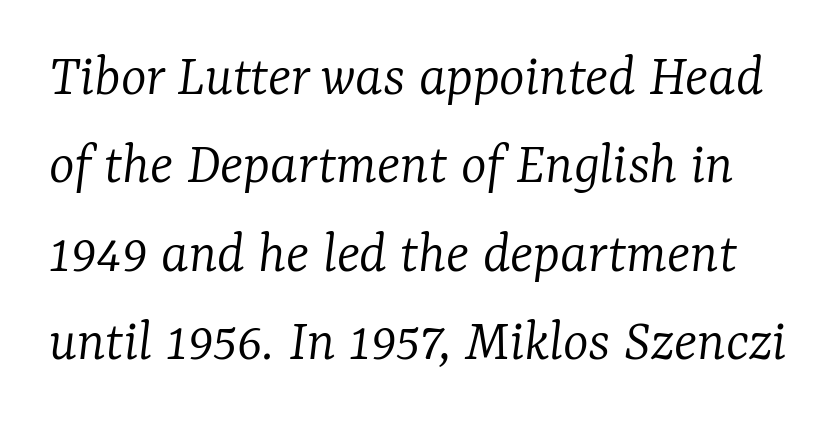
Between one letter and the next there's only the usual sliver of space. The foot of each line stays bare and open. Letterform terminals end in serifs throughout the passage. Is this a fixed-width face? No — the glyphs have proportional, varying widths.
